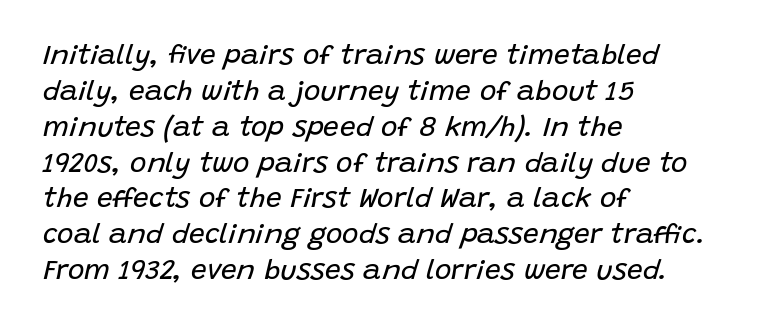
{"italic": "yes", "lean": "right", "slant_degrees": 15, "bold": "no", "weight": "regular", "width": "normal", "stroke_contrast": "low", "x_height": "large", "monospaced": "no", "underline": "no", "align": "left", "line_spacing": "normal", "line_spacing_ratio": 1.28, "letter_spacing": "normal", "letter_spacing_em": 0.0, "glyph_px": 28}
